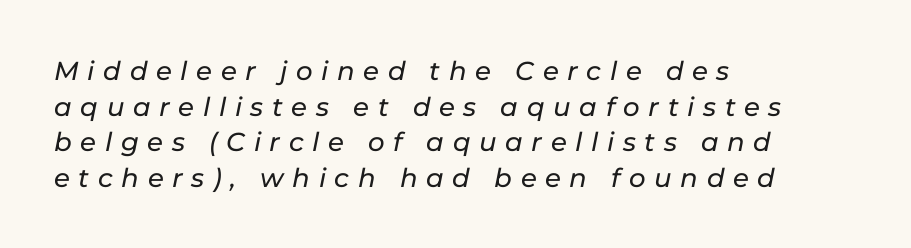
{"italic": "yes", "lean": "right", "slant_degrees": 11, "underline": "no", "align": "left", "line_spacing": "normal", "line_spacing_ratio": 1.37, "letter_spacing": "wide", "letter_spacing_em": 0.33, "glyph_px": 26}
